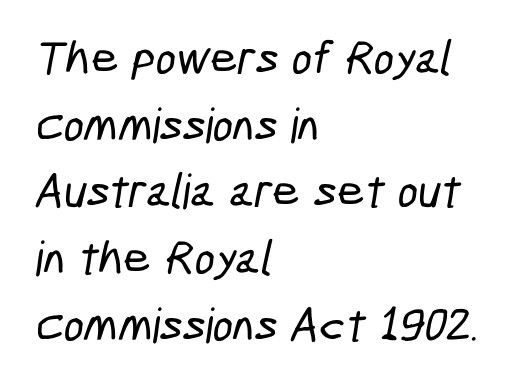
The image shows 48 px condensed sans-serif type; set left-aligned, normal line spacing (1.39x), normal letter spacing, not underlined; low stroke contrast and a medium x-height.
